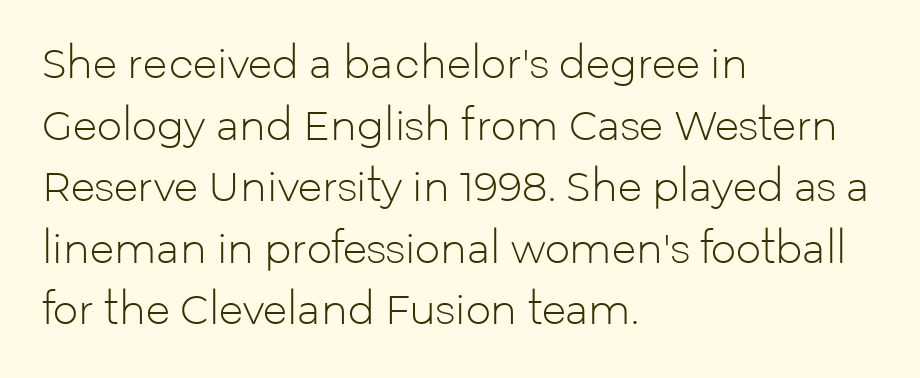
{"serif": "no", "italic": "no", "bold": "no", "weight": "light", "width": "normal", "stroke_contrast": "low", "x_height": "medium", "monospaced": "no", "underline": "no", "align": "left", "line_spacing": "normal", "line_spacing_ratio": 1.54, "letter_spacing": "normal", "letter_spacing_em": 0.0, "glyph_px": 40}
